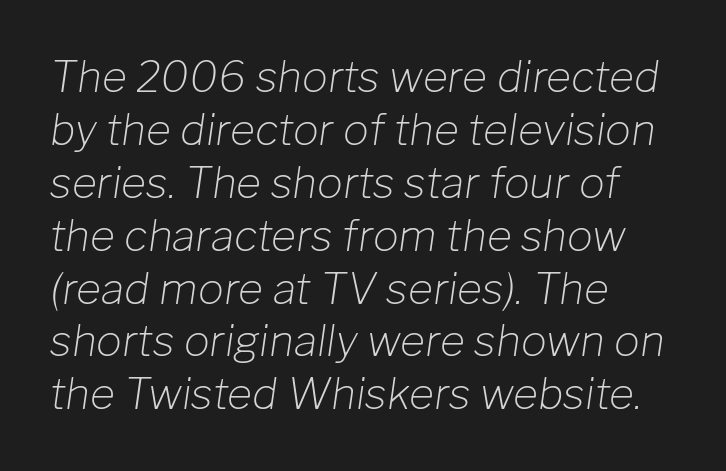
{"italic": "yes", "lean": "right", "slant_degrees": 8, "bold": "no", "weight": "light", "width": "normal", "stroke_contrast": "low", "x_height": "medium", "monospaced": "no", "underline": "no", "align": "left", "line_spacing_ratio": 1.23, "letter_spacing": "normal", "letter_spacing_em": 0.0, "glyph_px": 43}
